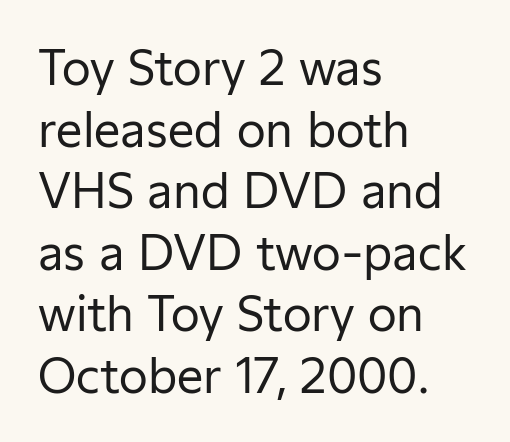
Q: Is the text bold? A: No.
Q: Is the text italic (slanted)? A: No, it is upright.
Q: Is the typeface a serif or a sans-serif typeface? A: Sans-serif.
Q: Is the text underlined? A: No.
Q: How is the paragraph aligned? A: Left-aligned.
Q: Is the spacing between letters normal or unusually wide? A: Normal.
Q: Is the spacing between lines tight, normal or loose? A: Normal.
Q: Width (condensed, normal, or wide)? A: Normal.
Q: Stroke contrast? A: Low.
Q: x-height? A: Medium.
Q: Monospaced? A: No.
